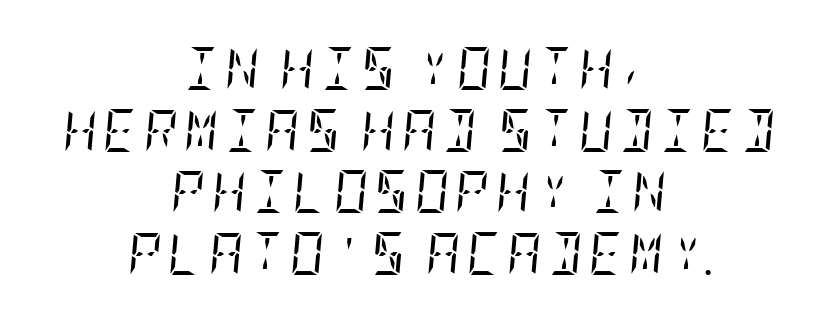
Q: Is the text bold? A: No.
Q: Is the text italic (slanted)? A: Yes, it leans right by about 5 degrees.
Q: Is the typeface a serif or a sans-serif typeface? A: Serif.
Q: Is the text underlined? A: No.
Q: How is the paragraph aligned? A: Centered.
Q: Is the spacing between lines tight, normal or loose? A: Normal.
Q: Width (condensed, normal, or wide)? A: Condensed.
Q: Stroke contrast? A: Low.
Q: x-height? A: Large.
